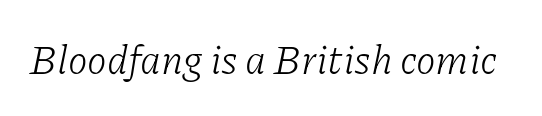
If you drew a line through each stem, it would be angled. The characters display serif detailing at their extremities. Descenders hang freely into open space. Each letter keeps its own natural width here, so spacing adapts to shape. No heavy texture on the line: the type isn't bold. The gaps between neighbouring characters are ordinary and unremarkable.
